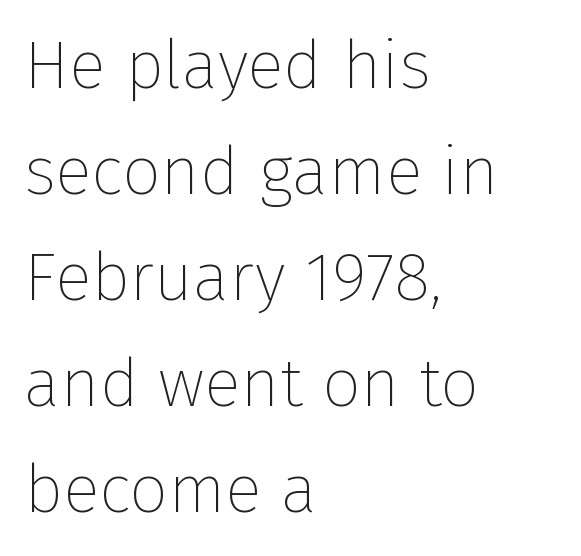
{"serif": "no", "italic": "no", "bold": "no", "weight": "thin", "width": "normal", "stroke_contrast": "low", "x_height": "medium", "monospaced": "no", "underline": "no", "align": "left", "line_spacing": "normal", "line_spacing_ratio": 1.56, "letter_spacing": "normal", "letter_spacing_em": 0.0, "glyph_px": 68}
